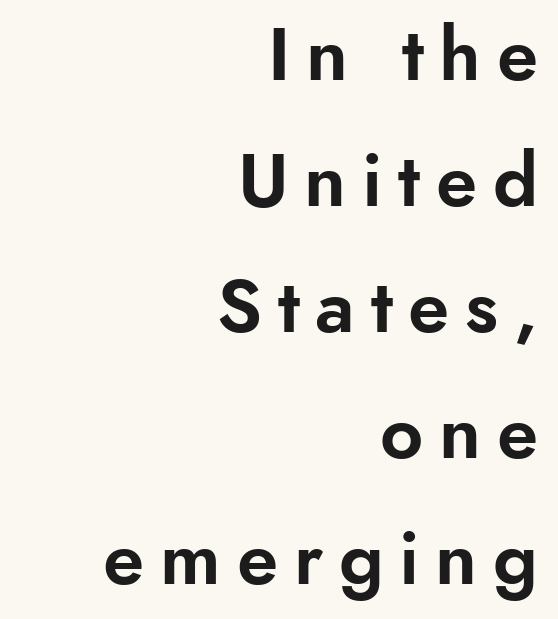
The image shows 75 px sans-serif type, upright; set right-aligned, normal line spacing (1.68x), unusually wide letter spacing (+0.21 em), not underlined; low stroke contrast and a small x-height.
